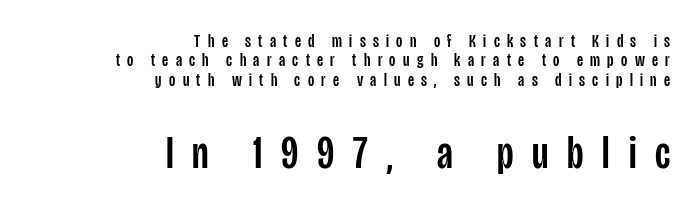
Q: Is the text italic (slanted)? A: No, it is upright.
Q: Is the typeface a serif or a sans-serif typeface? A: Sans-serif.
Q: Is the text underlined? A: No.
Q: How is the paragraph aligned? A: Right-aligned.
Q: Is the spacing between letters normal or unusually wide? A: Unusually wide.
Q: Is the spacing between lines tight, normal or loose? A: Tight.
Q: Which block of text is set in a larger size, the first (top) or the second (bottom)? A: The second (bottom) one.
Q: Width (condensed, normal, or wide)? A: Condensed.
Q: Stroke contrast? A: Low.
Q: x-height? A: Large.
Q: Monospaced? A: No.
